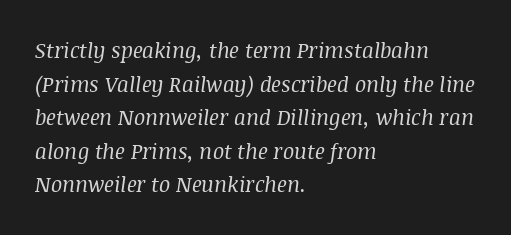
Q: Is the text bold? A: No.
Q: Is the text italic (slanted)? A: Yes, it leans right by about 8 degrees.
Q: Is the text underlined? A: No.
Q: How is the paragraph aligned? A: Left-aligned.
Q: Is the spacing between letters normal or unusually wide? A: Normal.
Q: Is the spacing between lines tight, normal or loose? A: Normal.
